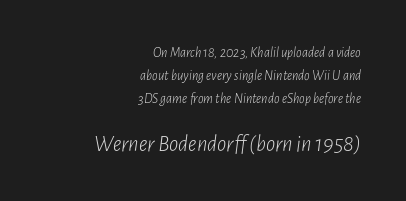
Q: Is the text bold? A: No.
Q: Is the text italic (slanted)? A: Yes, it leans right by about 7 degrees.
Q: Is the text underlined? A: No.
Q: How is the paragraph aligned? A: Right-aligned.
Q: Is the spacing between letters normal or unusually wide? A: Normal.
Q: Is the spacing between lines tight, normal or loose? A: Normal.
Q: Which block of text is set in a larger size, the first (top) or the second (bottom)? A: The second (bottom) one.
